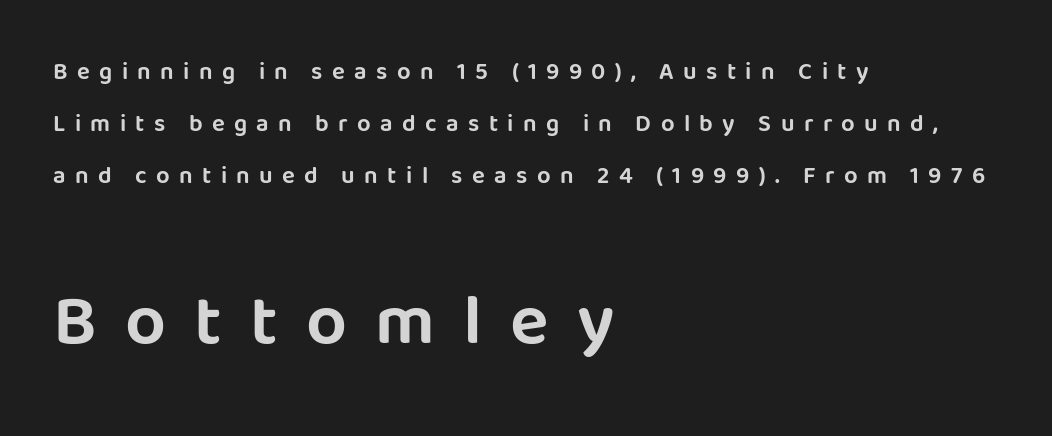
{"serif": "no", "italic": "no", "width": "normal", "stroke_contrast": "low", "x_height": "large", "monospaced": "no", "underline": "no", "align": "left", "line_spacing": "loose", "line_spacing_ratio": 2.17, "letter_spacing": "wide", "letter_spacing_em": 0.39, "larger_block": "second", "size_ratio": 3.0, "glyph_px": 72}
